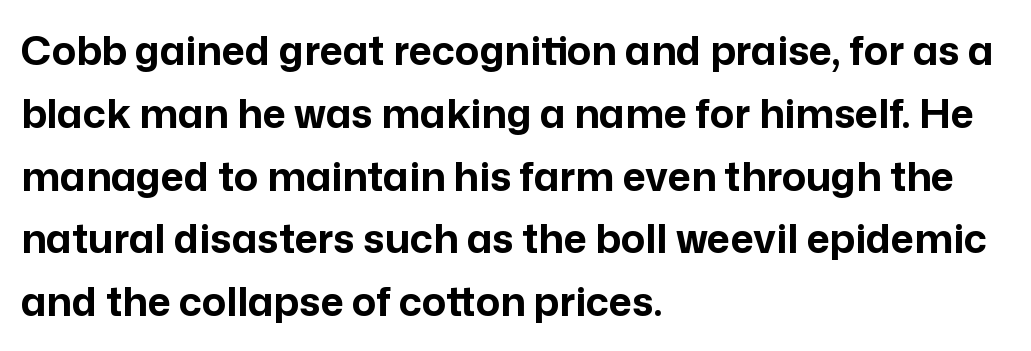
{"serif": "no", "italic": "no", "bold": "yes", "weight": "bold", "width": "normal", "stroke_contrast": "low", "x_height": "medium", "monospaced": "no", "underline": "no", "align": "left", "line_spacing": "normal", "line_spacing_ratio": 1.57, "letter_spacing": "normal", "letter_spacing_em": 0.0, "glyph_px": 40}
